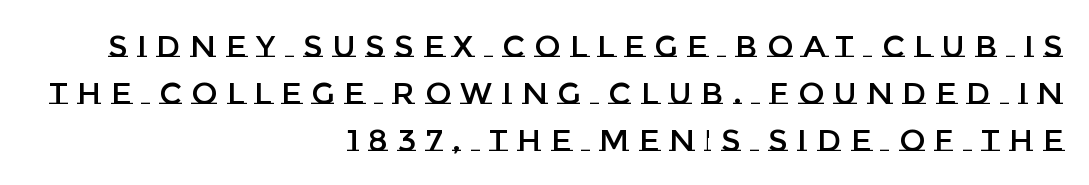
Q: Is the text italic (slanted)? A: No, it is upright.
Q: Is the text underlined? A: No.
Q: How is the paragraph aligned? A: Right-aligned.
Q: Is the spacing between letters normal or unusually wide? A: Unusually wide.
Q: Is the spacing between lines tight, normal or loose? A: Normal.
Q: Width (condensed, normal, or wide)? A: Normal.
Q: Stroke contrast? A: Low.
Q: x-height? A: Large.
Q: Monospaced? A: No.
